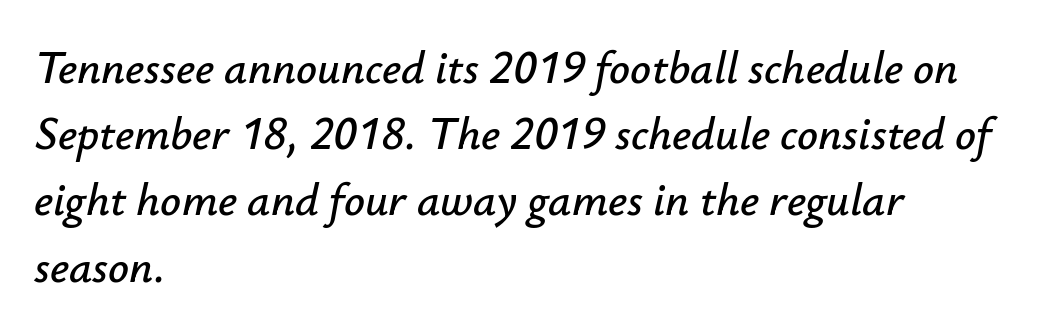
Q: Is the text italic (slanted)? A: Yes, it leans right by about 12 degrees.
Q: Is the text underlined? A: No.
Q: How is the paragraph aligned? A: Left-aligned.
Q: Is the spacing between letters normal or unusually wide? A: Normal.
Q: Is the spacing between lines tight, normal or loose? A: Normal.
Q: Width (condensed, normal, or wide)? A: Normal.
Q: Stroke contrast? A: Low.
Q: x-height? A: Small.
Q: Monospaced? A: No.
